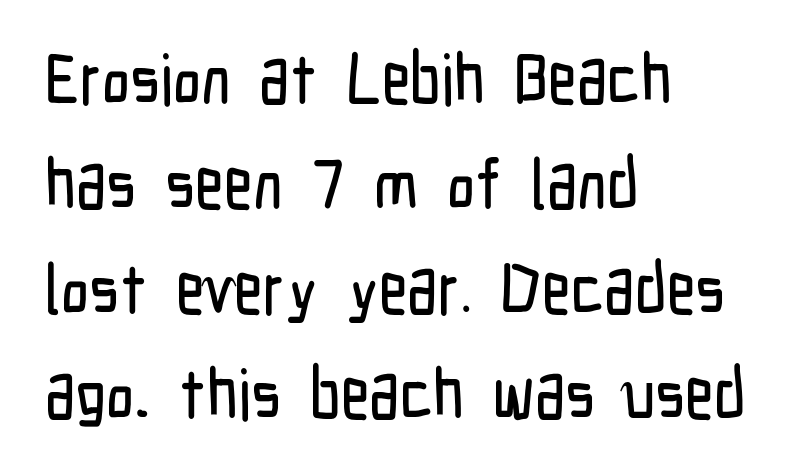
Q: Is the text italic (slanted)? A: No, it is upright.
Q: Is the typeface a serif or a sans-serif typeface? A: Sans-serif.
Q: Is the text underlined? A: No.
Q: How is the paragraph aligned? A: Left-aligned.
Q: Is the spacing between letters normal or unusually wide? A: Normal.
Q: Is the spacing between lines tight, normal or loose? A: Normal.
Q: Width (condensed, normal, or wide)? A: Condensed.
Q: Stroke contrast? A: Low.
Q: x-height? A: Medium.
Q: Monospaced? A: No.
